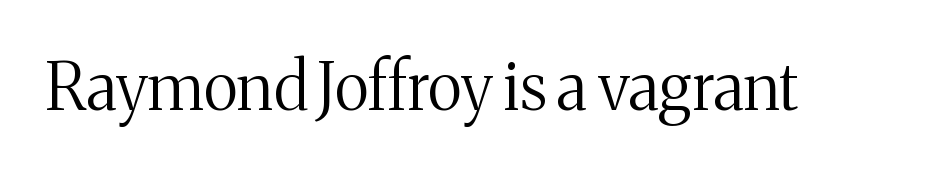
Q: Is the text bold? A: No.
Q: Is the text italic (slanted)? A: No, it is upright.
Q: Is the typeface a serif or a sans-serif typeface? A: Serif.
Q: Is the text underlined? A: No.
Q: Is the spacing between letters normal or unusually wide? A: Normal.
Q: Width (condensed, normal, or wide)? A: Normal.
Q: Stroke contrast? A: Medium.
Q: x-height? A: Medium.
Q: Monospaced? A: No.
